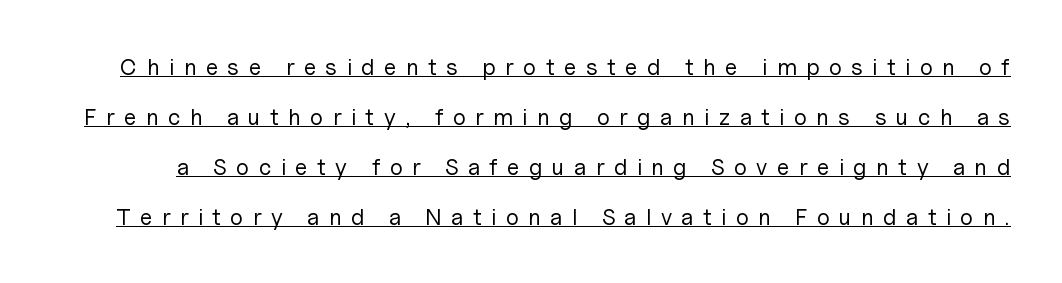
{"italic": "no", "bold": "no", "underline": "yes", "line_spacing": "loose", "line_spacing_ratio": 2.17, "letter_spacing": "wide", "letter_spacing_em": 0.41, "glyph_px": 23}
